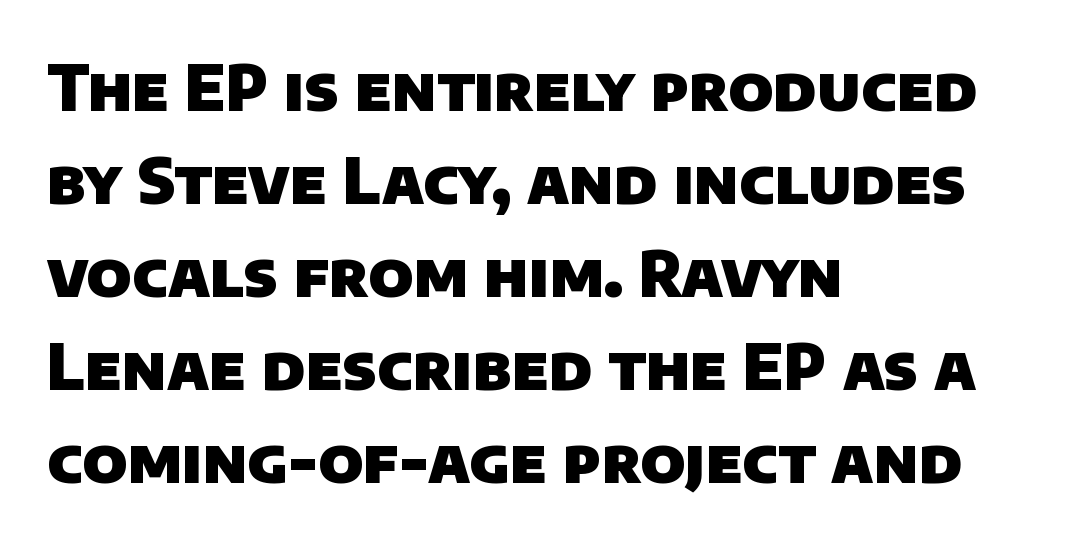
The image shows 62 px heavy sans-serif type; set left-aligned, normal line spacing (1.5x), normal letter spacing, not underlined; low stroke contrast and a large x-height.
